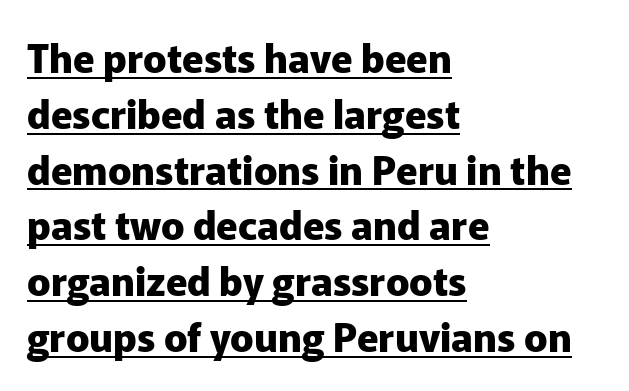
Q: Is the text bold? A: Yes.
Q: Is the text italic (slanted)? A: No, it is upright.
Q: Is the typeface a serif or a sans-serif typeface? A: Sans-serif.
Q: Is the text underlined? A: Yes.
Q: How is the paragraph aligned? A: Left-aligned.
Q: Is the spacing between letters normal or unusually wide? A: Normal.
Q: Is the spacing between lines tight, normal or loose? A: Normal.
Q: Width (condensed, normal, or wide)? A: Normal.
Q: Stroke contrast? A: Low.
Q: x-height? A: Medium.
Q: Monospaced? A: No.
